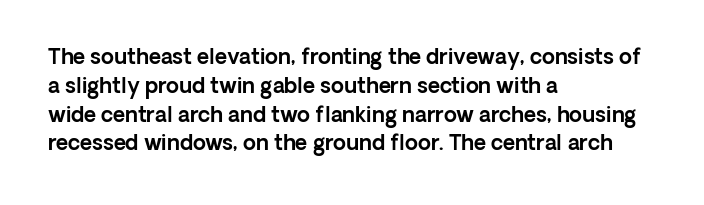
{"italic": "no", "underline": "no", "align": "left", "line_spacing": "normal", "line_spacing_ratio": 1.37, "letter_spacing": "normal", "letter_spacing_em": 0.0, "glyph_px": 21}
